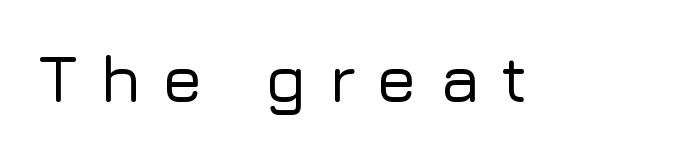
Q: Is the text italic (slanted)? A: No, it is upright.
Q: Is the typeface a serif or a sans-serif typeface? A: Sans-serif.
Q: Is the text underlined? A: No.
Q: Is the spacing between letters normal or unusually wide? A: Unusually wide.
Q: Width (condensed, normal, or wide)? A: Normal.
Q: Stroke contrast? A: Low.
Q: x-height? A: Medium.
Q: Monospaced? A: No.
